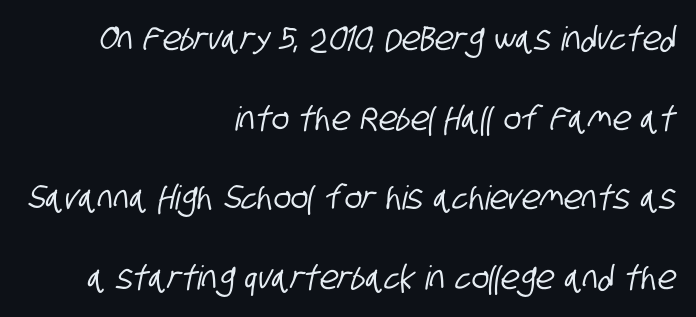
Q: Is the typeface a serif or a sans-serif typeface? A: Sans-serif.
Q: Is the text underlined? A: No.
Q: How is the paragraph aligned? A: Right-aligned.
Q: Is the spacing between letters normal or unusually wide? A: Normal.
Q: Is the spacing between lines tight, normal or loose? A: Loose.
Q: Width (condensed, normal, or wide)? A: Condensed.
Q: Stroke contrast? A: Low.
Q: x-height? A: Large.
Q: Monospaced? A: No.
